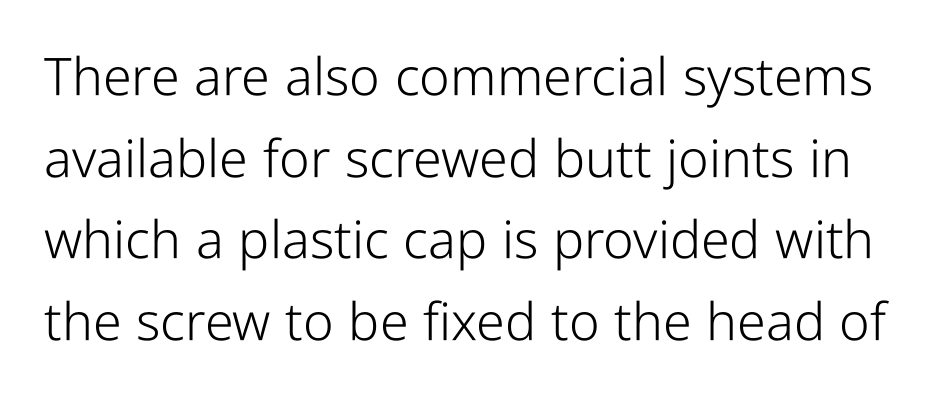
{"serif": "no", "italic": "no", "bold": "no", "weight": "light", "width": "condensed", "stroke_contrast": "low", "x_height": "medium", "monospaced": "no", "underline": "no", "line_spacing": "normal", "line_spacing_ratio": 1.57, "letter_spacing": "normal", "letter_spacing_em": 0.0, "glyph_px": 52}
